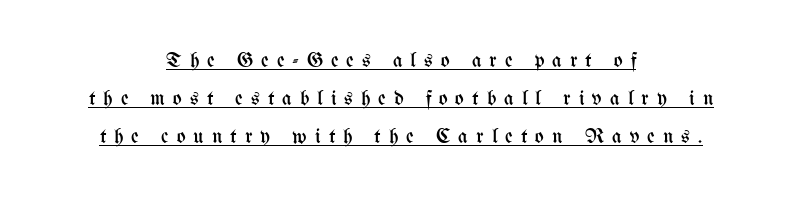
The image shows 21 px text type, upright; set centered, line spacing 1.81x, unusually wide letter spacing (+0.38 em), underlined.
